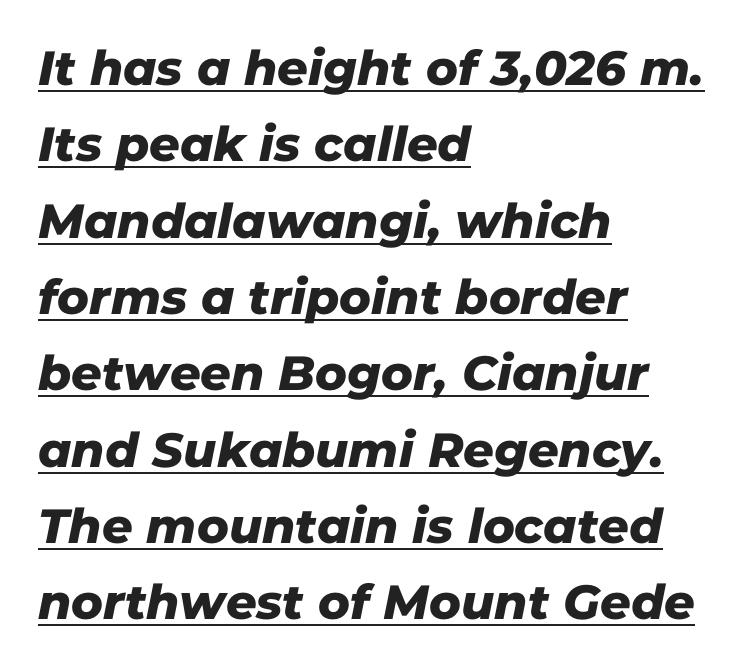
Q: Is the typeface a serif or a sans-serif typeface? A: Sans-serif.
Q: Is the text underlined? A: Yes.
Q: How is the paragraph aligned? A: Left-aligned.
Q: Is the spacing between letters normal or unusually wide? A: Normal.
Q: Is the spacing between lines tight, normal or loose? A: Normal.
Q: Width (condensed, normal, or wide)? A: Normal.
Q: Stroke contrast? A: Low.
Q: x-height? A: Medium.
Q: Monospaced? A: No.
